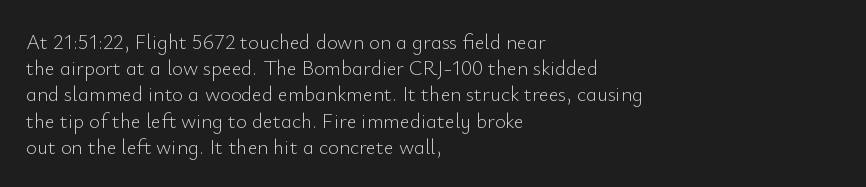
Does extra space separate the letters? No, they use regular spacing. Layout note: lines flush left. The area under the type is left untouched. This reads as an unemphasized weight, regular at the heaviest. This is roman type, the default non-slanted kind. Vertical spacing — default.
